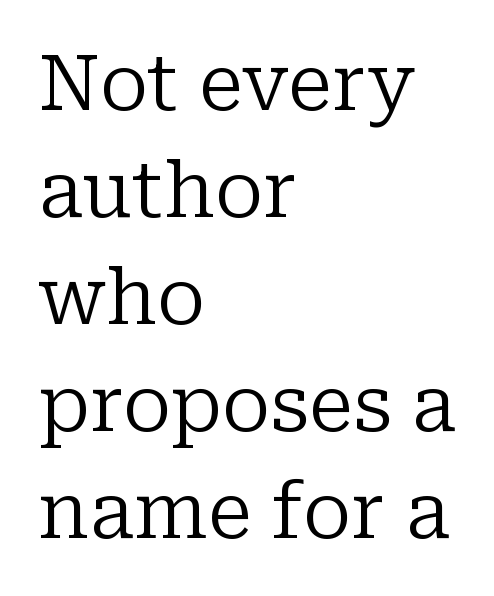
{"serif": "yes", "italic": "no", "bold": "no", "weight": "regular", "width": "normal", "stroke_contrast": "low", "x_height": "medium", "monospaced": "no", "underline": "no", "align": "left", "line_spacing": "normal", "line_spacing_ratio": 1.39, "letter_spacing": "normal", "letter_spacing_em": 0.0, "glyph_px": 77}
